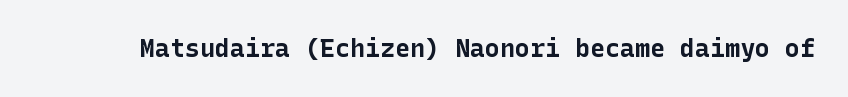
The image shows 25 px bold type, upright; set normal letter spacing, not underlined.
